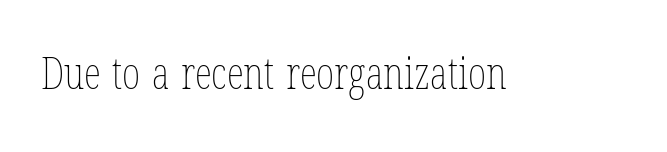
Nothing unusual about the tracking: characters are spaced as the font intends. Character widths vary here, with narrow letters taking less room than wide ones. The space directly below the letters is spotless. Stems and bowls with no extra thickness — not bold.
